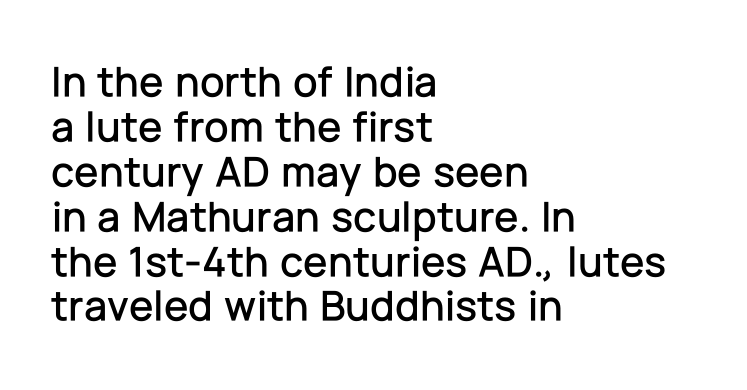
{"serif": "no", "italic": "no", "width": "normal", "stroke_contrast": "low", "x_height": "medium", "monospaced": "no", "underline": "no", "align": "left", "line_spacing": "tight", "line_spacing_ratio": 1.02, "letter_spacing": "normal", "letter_spacing_em": 0.0, "glyph_px": 44}
